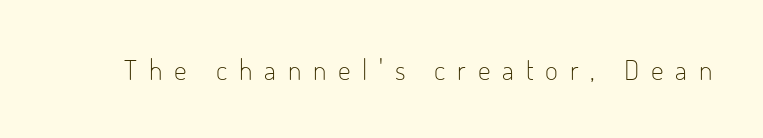
Summary of weight: not heavy and not bold. The gaps between neighbouring characters are conspicuously large. Here the designer chose a conventional face with non-uniform glyph widths. The space directly below the letters is spotless.
